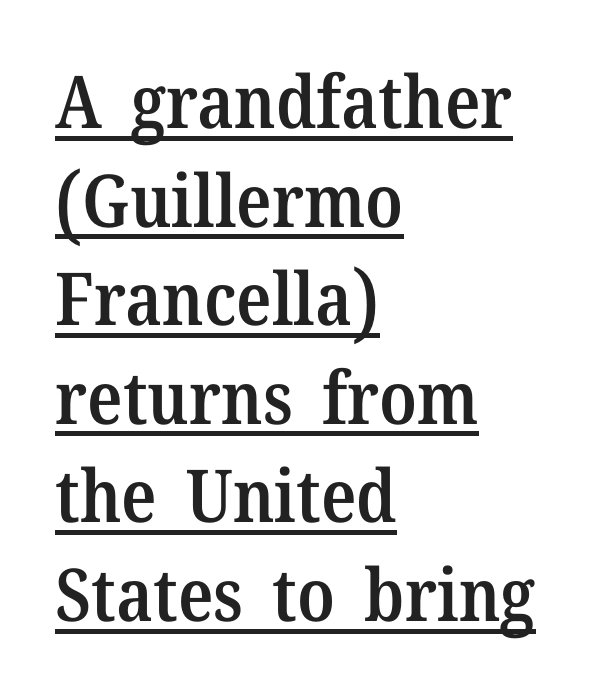
{"serif": "yes", "italic": "no", "bold": "semi", "weight": "semibold", "width": "normal", "stroke_contrast": "medium", "x_height": "medium", "monospaced": "no", "underline": "yes", "align": "left", "line_spacing": "normal", "line_spacing_ratio": 1.35, "letter_spacing": "normal", "letter_spacing_em": 0.0, "glyph_px": 73}
